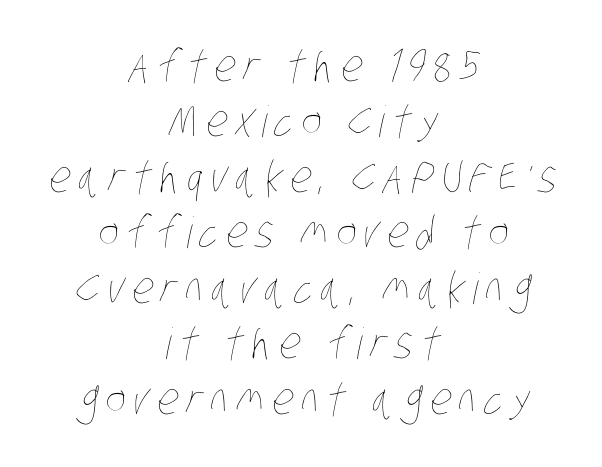
Q: Is the text bold? A: No.
Q: Is the text underlined? A: No.
Q: How is the paragraph aligned? A: Centered.
Q: Is the spacing between lines tight, normal or loose? A: Normal.
Q: Width (condensed, normal, or wide)? A: Condensed.
Q: Stroke contrast? A: Low.
Q: x-height? A: Large.
Q: Monospaced? A: No.
